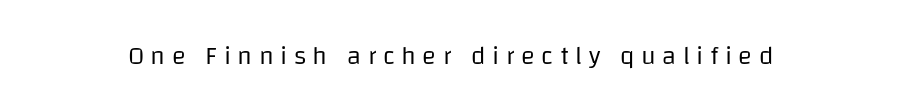
{"italic": "no", "bold": "no", "underline": "no", "letter_spacing": "wide", "letter_spacing_em": 0.25, "glyph_px": 26}
